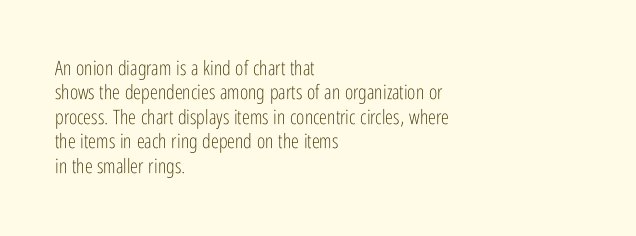
These lines keep a tight, regular rhythm from letter to letter. In CSS terms this would be text-align: left. Weight: in the light-to-regular range. This is roman type, the default non-slanted kind. Decoration check: the copy has no underline.
